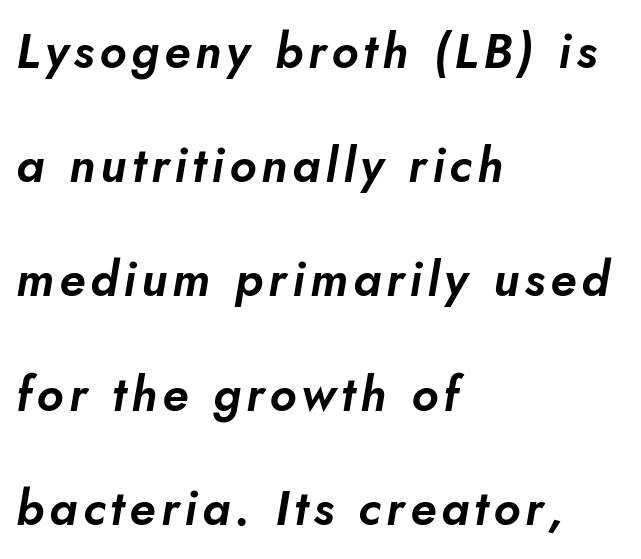
Q: Is the text italic (slanted)? A: Yes, it leans right by about 10 degrees.
Q: Is the text underlined? A: No.
Q: How is the paragraph aligned? A: Left-aligned.
Q: Is the spacing between lines tight, normal or loose? A: Loose.
Q: Width (condensed, normal, or wide)? A: Normal.
Q: Stroke contrast? A: Low.
Q: x-height? A: Small.
Q: Monospaced? A: No.
